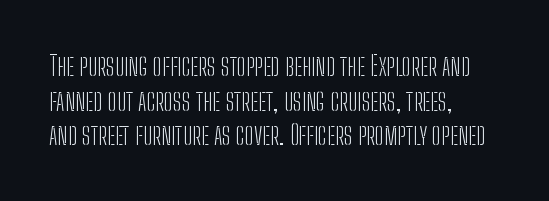
The block of text has a typical density, with ordinary space between rows. Which margin do the lines hug? The left one — the right edge is uneven. The space directly below the letters is spotless. This is the regular roman posture of the typeface. Does extra space separate the letters? No, they use regular spacing.
